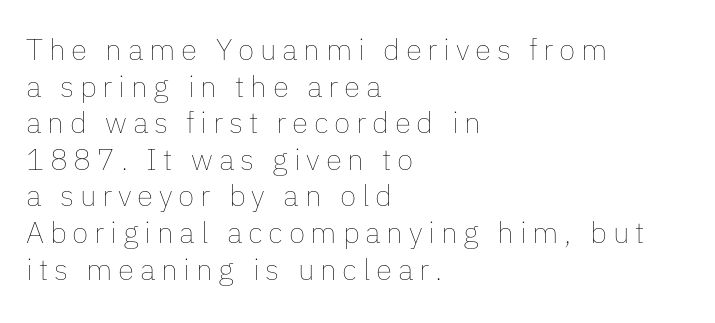
Q: Is the text bold? A: No.
Q: Is the text italic (slanted)? A: No, it is upright.
Q: Is the text underlined? A: No.
Q: How is the paragraph aligned? A: Left-aligned.
Q: Width (condensed, normal, or wide)? A: Normal.
Q: Stroke contrast? A: Low.
Q: x-height? A: Medium.
Q: Monospaced? A: No.
